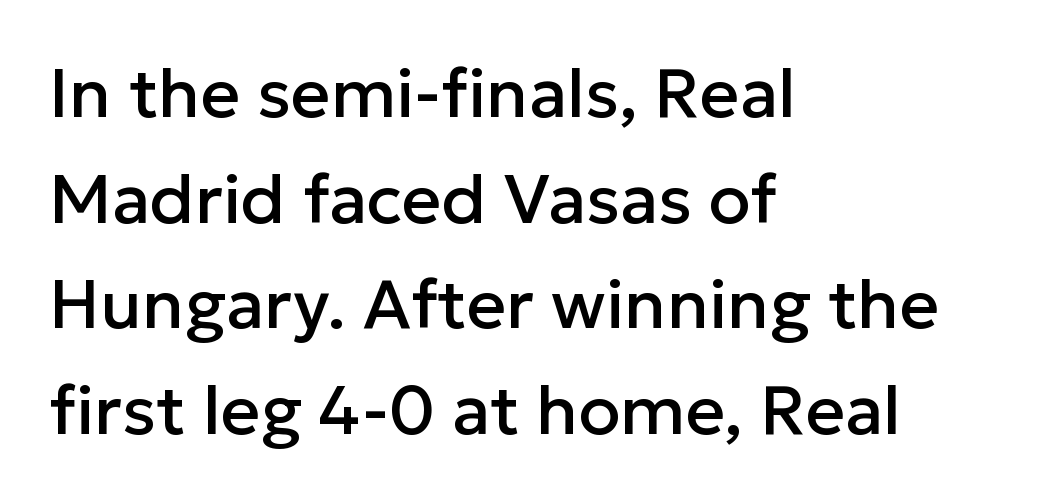
The image shows 69 px sans-serif type, upright; set left-aligned, normal line spacing (1.53x), normal letter spacing, not underlined; low stroke contrast and a medium x-height.
